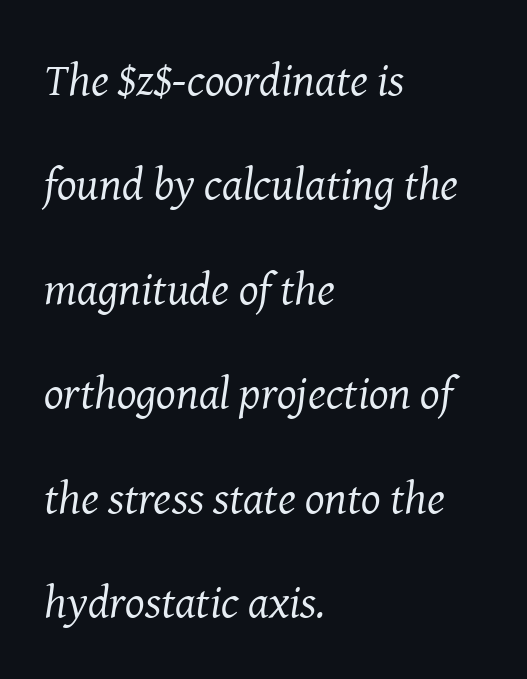
The image shows 46 px regular-weight serif type, italic (leaning right); set left-aligned, loose line spacing (2.27x), normal letter spacing, not underlined; medium stroke contrast and a medium x-height.
